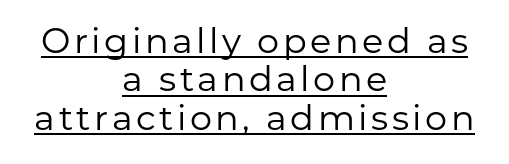
Q: Is the text bold? A: No.
Q: Is the text italic (slanted)? A: No, it is upright.
Q: Is the typeface a serif or a sans-serif typeface? A: Sans-serif.
Q: Is the text underlined? A: Yes.
Q: How is the paragraph aligned? A: Centered.
Q: Is the spacing between lines tight, normal or loose? A: Tight.
Q: Width (condensed, normal, or wide)? A: Normal.
Q: Stroke contrast? A: Low.
Q: x-height? A: Medium.
Q: Monospaced? A: No.
